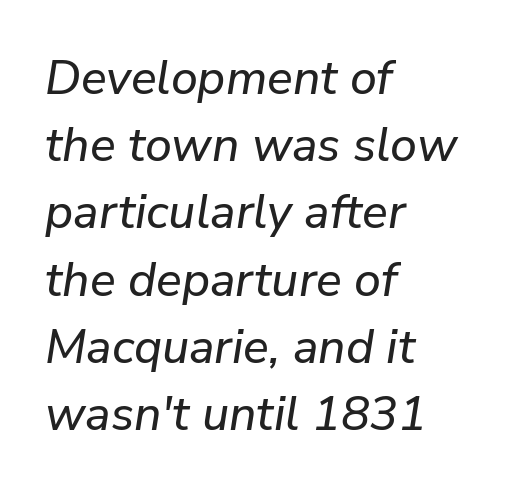
In terms of leading, this rendering sits right in the middle. Each word holds together tightly as a unit, with standard inter-letter gaps. These lines are rendered in a variable-pitch font. The foot of each line stays bare and open.
